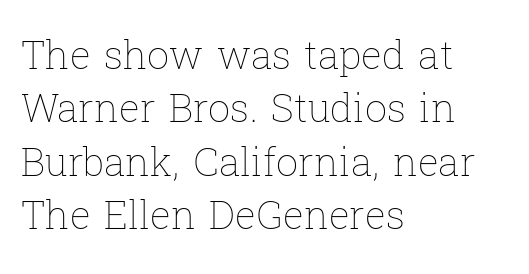
The typesetter chose a ragged-right arrangement here. Nobody touched the tracking dial on this one. Italic: no, the glyphs are upright roman. Stem width sits at or under what a default text font uses. Does the leading feel generous? No, just average.
